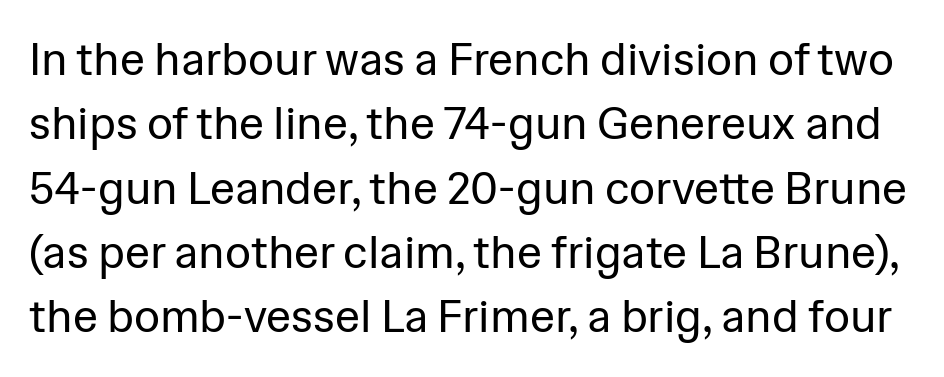
{"serif": "no", "italic": "no", "bold": "no", "weight": "regular", "width": "normal", "stroke_contrast": "low", "x_height": "medium", "monospaced": "no", "underline": "no", "line_spacing": "normal", "line_spacing_ratio": 1.43, "letter_spacing": "normal", "letter_spacing_em": 0.0, "glyph_px": 45}
